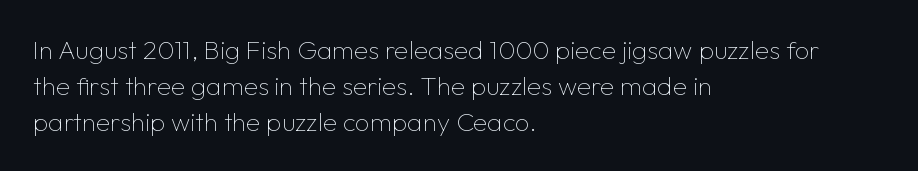
The characters are drawn with everyday or finer stroke widths. Line beginnings align vertically; line endings do not. Rule under the text: the space is simply empty. Words appear dense and cohesive because spacing is normal. Whoever set this chose a conventional vertical rhythm. Rendered with straight, roman letterforms.
